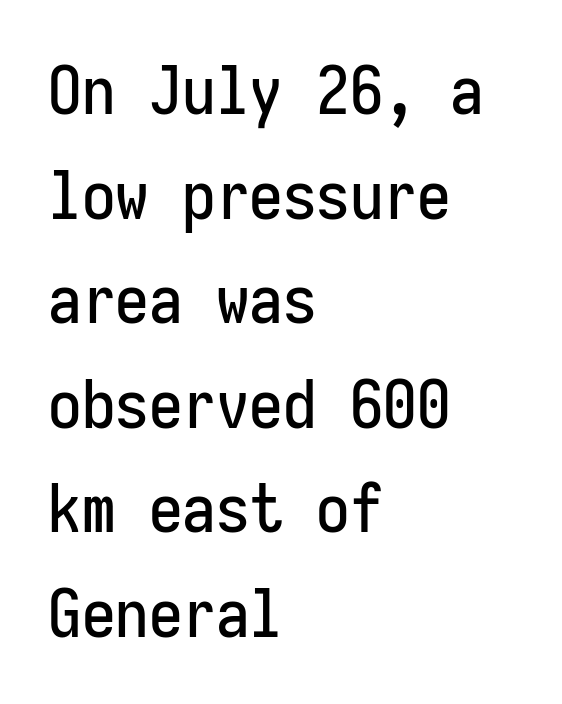
{"serif": "no", "italic": "no", "width": "condensed", "stroke_contrast": "low", "x_height": "medium", "monospaced": "yes", "underline": "no", "align": "left", "line_spacing": "normal", "line_spacing_ratio": 1.56, "letter_spacing": "normal", "letter_spacing_em": 0.0, "glyph_px": 67}
